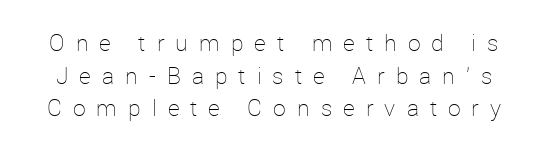
Ascenders rise straight up at ninety degrees. The horizontal fit of the characters is loose and conspicuously gappy. Descenders are the only things crossing below the line. The line-height multiplier appears to be the usual default.
